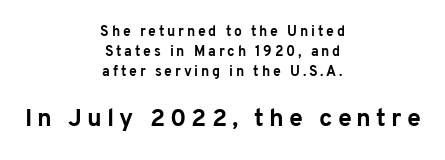
The image shows 25 px bold type, upright; set centered, normal line spacing (1.44x), unusually wide letter spacing (+0.2 em), not underlined; the second (bottom) block is 1.79x larger.
